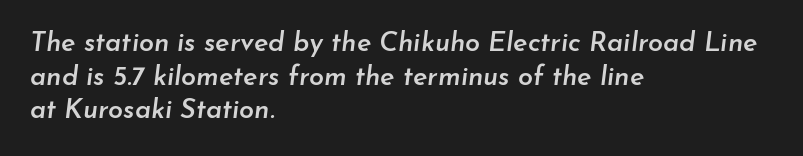
Q: Is the text bold? A: Semi-bold.
Q: Is the text italic (slanted)? A: Yes, it leans right by about 7 degrees.
Q: Is the text underlined? A: No.
Q: How is the paragraph aligned? A: Left-aligned.
Q: Is the spacing between letters normal or unusually wide? A: Normal.
Q: Is the spacing between lines tight, normal or loose? A: Normal.
